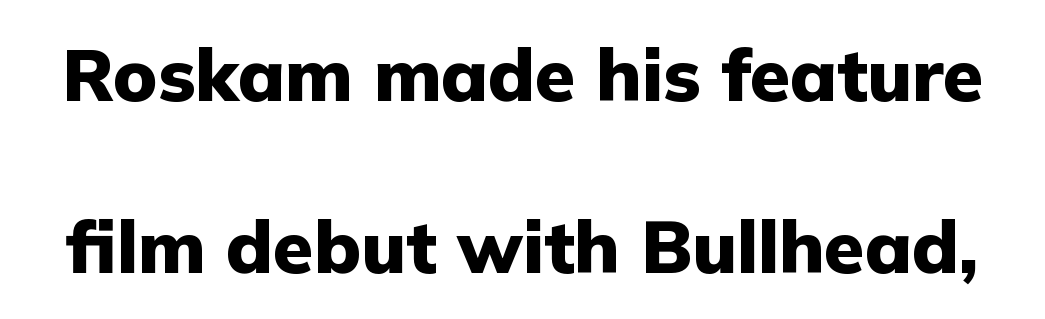
The image shows 73 px heavy sans-serif type, upright; set loose line spacing (2.35x), normal letter spacing, not underlined; low stroke contrast and a medium x-height.
